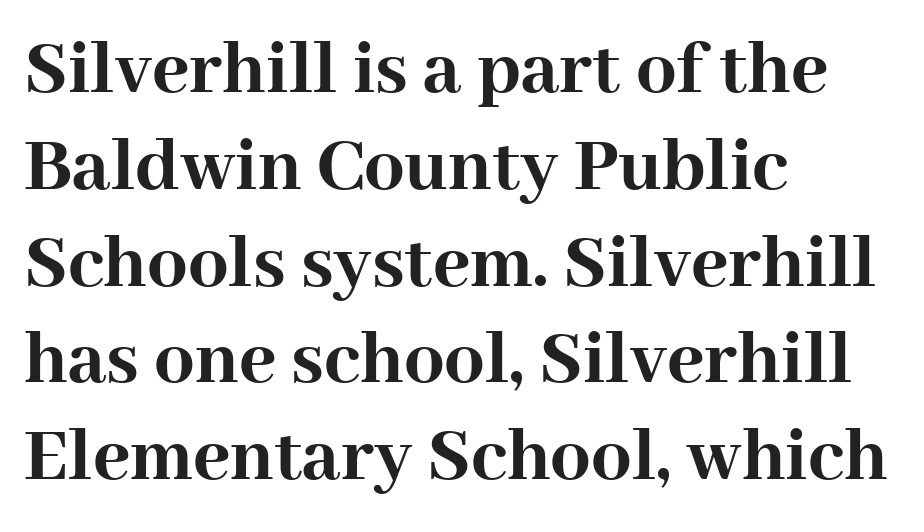
The image shows 80 px semibold serif type, upright; set left-aligned, line spacing 1.21x, normal letter spacing, not underlined; high stroke contrast and a medium x-height.
